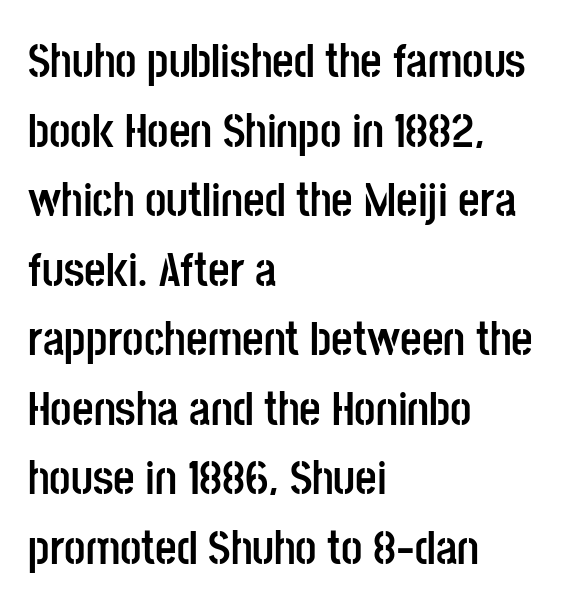
The image shows 47 px semibold, condensed sans-serif type, upright; set left-aligned, normal line spacing (1.48x), normal letter spacing, not underlined; low stroke contrast and a large x-height.
